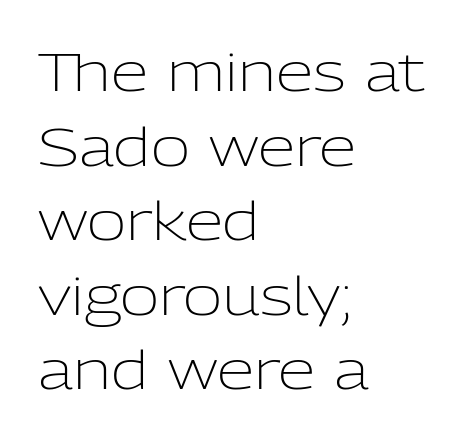
Heaviness? Minimal to ordinary, like unemphasized prose. Think of a printed novel: that variable character pitch is what you see here. Examine the stroke ends and you'll find no serifs. The lines sit at an ordinary, default distance from one another. Reading down the block, your eye returns to a fixed left position each line. Students, note that the glyphs here touch the page at normal intervals.
